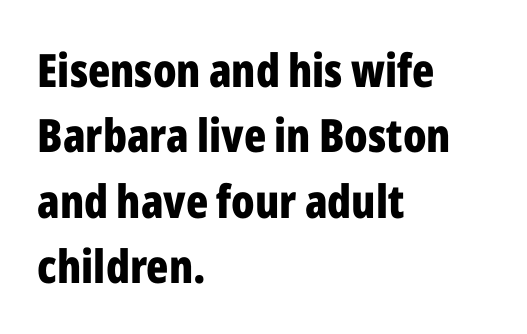
{"serif": "no", "italic": "no", "bold": "yes", "weight": "bold", "width": "condensed", "stroke_contrast": "low", "x_height": "medium", "monospaced": "no", "underline": "no", "align": "left", "line_spacing": "normal", "line_spacing_ratio": 1.42, "letter_spacing": "normal", "letter_spacing_em": 0.0, "glyph_px": 46}
